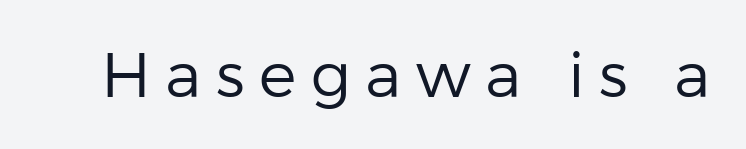
{"serif": "no", "italic": "no", "bold": "no", "weight": "regular", "width": "normal", "stroke_contrast": "low", "x_height": "medium", "monospaced": "no", "underline": "no", "letter_spacing": "wide", "letter_spacing_em": 0.23, "glyph_px": 63}
